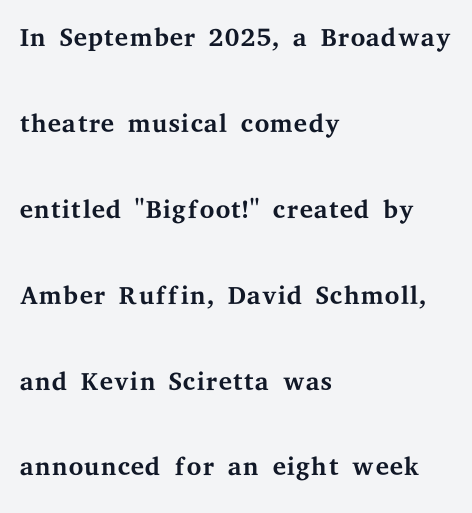
{"serif": "yes", "italic": "no", "bold": "no", "weight": "regular", "width": "wide", "stroke_contrast": "medium", "x_height": "medium", "monospaced": "no", "underline": "no", "align": "left", "line_spacing": "loose", "line_spacing_ratio": 2.26, "letter_spacing": "normal", "letter_spacing_em": 0.0, "glyph_px": 38}
